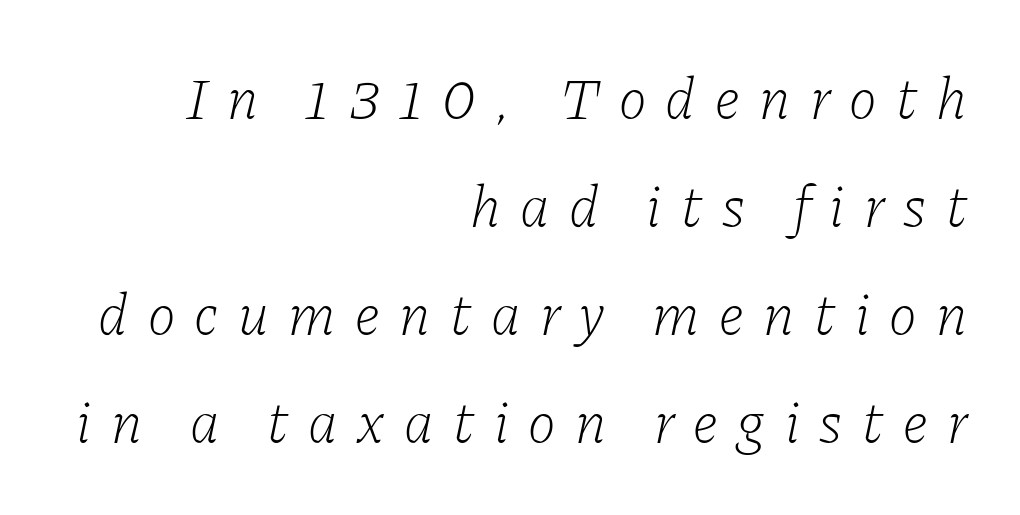
The image shows 59 px light serif type, italic (leaning right); set right-aligned, line spacing 1.83x, unusually wide letter spacing (+0.33 em), not underlined; low stroke contrast and a medium x-height.
